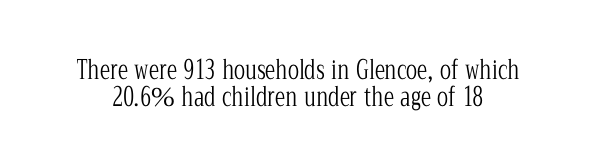
Q: Is the text bold? A: No.
Q: Is the text italic (slanted)? A: No, it is upright.
Q: Is the text underlined? A: No.
Q: Is the spacing between letters normal or unusually wide? A: Normal.
Q: Is the spacing between lines tight, normal or loose? A: Tight.
